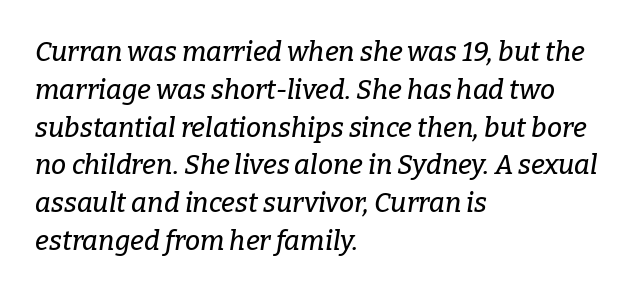
Q: Is the text italic (slanted)? A: Yes, it leans right by about 9 degrees.
Q: Is the text underlined? A: No.
Q: How is the paragraph aligned? A: Left-aligned.
Q: Is the spacing between letters normal or unusually wide? A: Normal.
Q: Is the spacing between lines tight, normal or loose? A: Normal.
